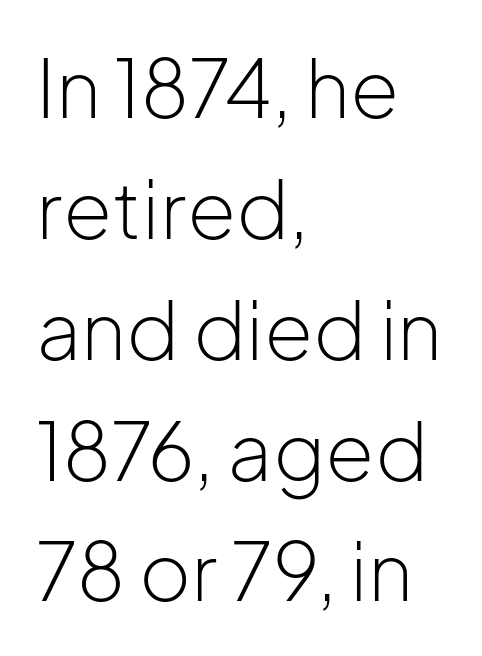
Q: Is the text bold? A: No.
Q: Is the text italic (slanted)? A: No, it is upright.
Q: Is the typeface a serif or a sans-serif typeface? A: Sans-serif.
Q: Is the text underlined? A: No.
Q: How is the paragraph aligned? A: Left-aligned.
Q: Is the spacing between letters normal or unusually wide? A: Normal.
Q: Is the spacing between lines tight, normal or loose? A: Normal.
Q: Width (condensed, normal, or wide)? A: Normal.
Q: Stroke contrast? A: Low.
Q: x-height? A: Medium.
Q: Monospaced? A: No.
